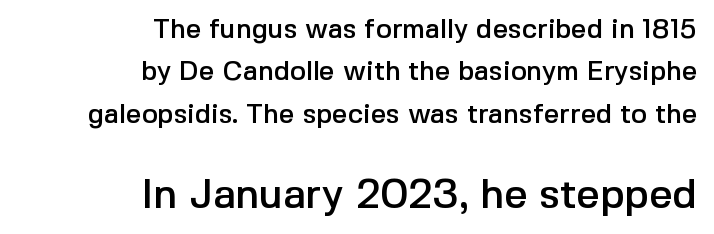
{"serif": "no", "italic": "no", "width": "normal", "x_height": "medium", "monospaced": "no", "underline": "no", "align": "right", "line_spacing": "normal", "line_spacing_ratio": 1.57, "letter_spacing": "normal", "letter_spacing_em": 0.0, "larger_block": "second", "size_ratio": 1.52, "glyph_px": 41}
